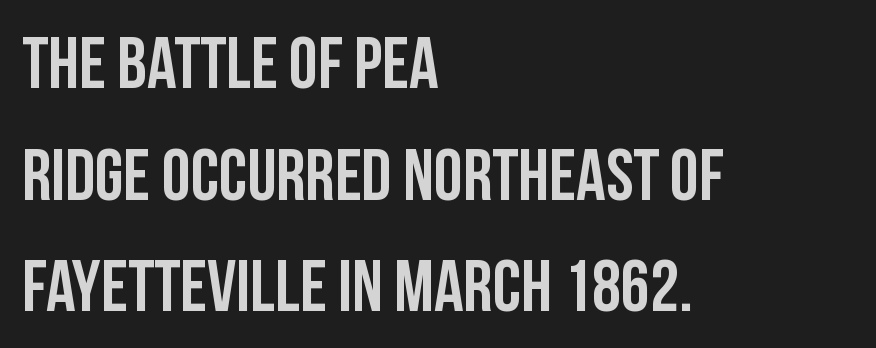
The image shows 73 px condensed sans-serif type, upright; set left-aligned, normal line spacing (1.53x), normal letter spacing, not underlined; low stroke contrast and a large x-height.
